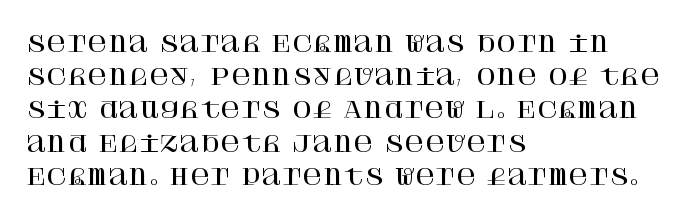
Q: Is the text italic (slanted)? A: No, it is upright.
Q: Is the text underlined? A: No.
Q: How is the paragraph aligned? A: Left-aligned.
Q: Is the spacing between letters normal or unusually wide? A: Normal.
Q: Is the spacing between lines tight, normal or loose? A: Normal.
